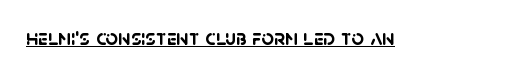
Q: Is the text bold? A: Yes.
Q: Is the text underlined? A: Yes.
Q: Is the spacing between letters normal or unusually wide? A: Normal.
